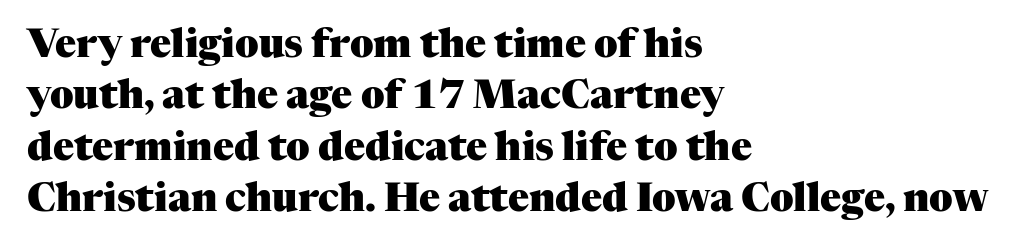
The image shows 39 px heavy serif type, upright; set left-aligned, normal line spacing (1.32x), normal letter spacing, not underlined; medium stroke contrast and a medium x-height.
